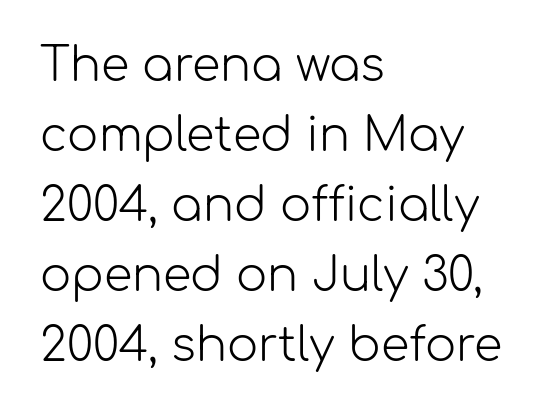
Q: Is the text bold? A: No.
Q: Is the text italic (slanted)? A: No, it is upright.
Q: Is the typeface a serif or a sans-serif typeface? A: Sans-serif.
Q: Is the text underlined? A: No.
Q: How is the paragraph aligned? A: Left-aligned.
Q: Is the spacing between letters normal or unusually wide? A: Normal.
Q: Is the spacing between lines tight, normal or loose? A: Normal.
Q: Width (condensed, normal, or wide)? A: Normal.
Q: Stroke contrast? A: Low.
Q: x-height? A: Medium.
Q: Monospaced? A: No.
